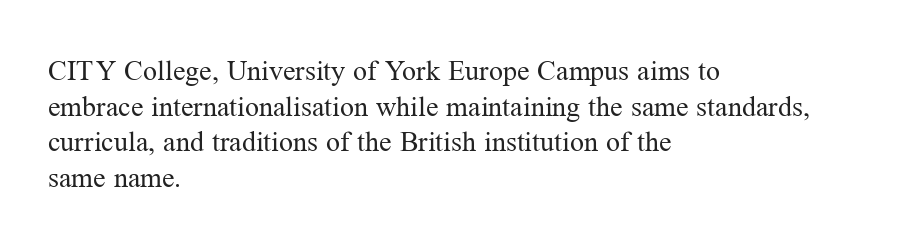
Ink coverage per letter is moderate at most. The words here are not underlined. Alignment: flush left. Are there feet on the stems? There are — it's a serif.
